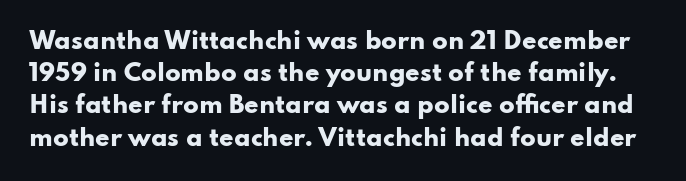
Any mark beneath the type? The region is blank. Italic? Not at all — the glyphs are vertical. The rendering uses a bold face; every stroke is thick and dark. The vertical gap from one line to the next is medium.
